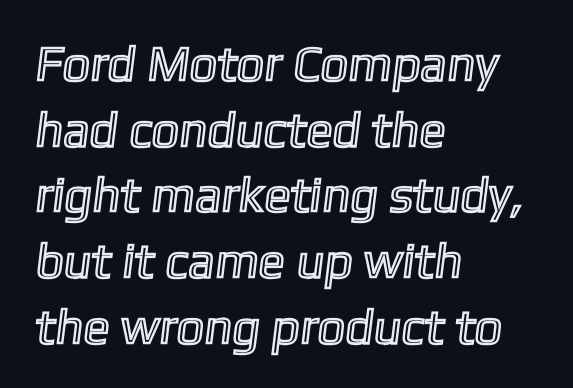
Horizontal alignment here is leftward, the default for most running prose. Do the characters align in a grid? No, the font is proportional. The space between consecutive lines is moderate. The letters sit at their default tracking, neither squeezed nor spread. Has an underline been added? It has not.
